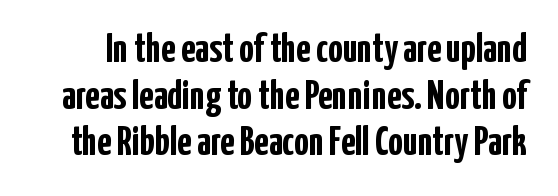
Note the varied advance widths — an 'i' is clearly narrower than an 'm'. Posture: straight, roman, zero tilt. The face used here is rendered with its standard letterfit. The space between consecutive lines is stingy. This is heavy type, rendered in bold. The zone under the glyphs is completely vacant.
